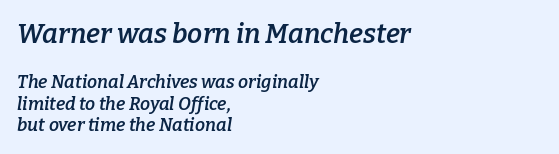
The image shows 27 px text type, italic (leaning right); set left-aligned, line spacing 1.2x, normal letter spacing, not underlined; the first (top) block is 1.5x larger.
